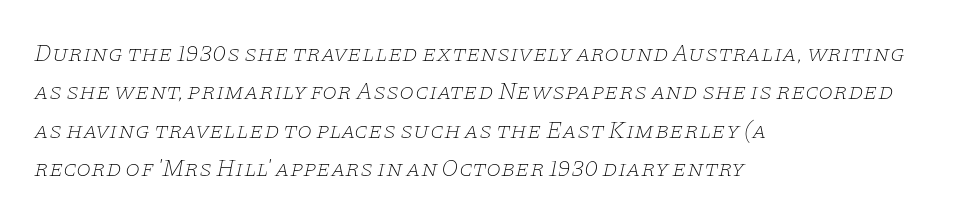
The image shows 24 px text type, italic (leaning right); set left-aligned, normal line spacing (1.6x), normal letter spacing, not underlined.
